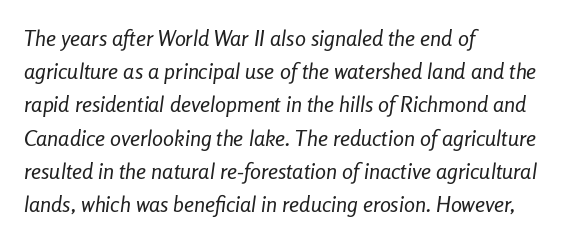
One glance says typical: line gaps are just what's usual. Stems and bowls with no extra thickness — not bold. Short note: letters normally spaced. Plain, unruled lines of type.
